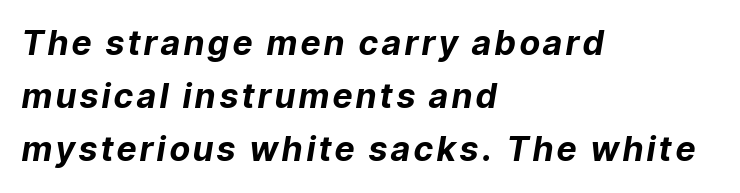
{"italic": "yes", "lean": "right", "slant_degrees": 9, "bold": "yes", "weight": "bold", "width": "normal", "stroke_contrast": "low", "x_height": "medium", "monospaced": "no", "underline": "no", "align": "left", "line_spacing": "normal", "line_spacing_ratio": 1.56, "glyph_px": 34}
